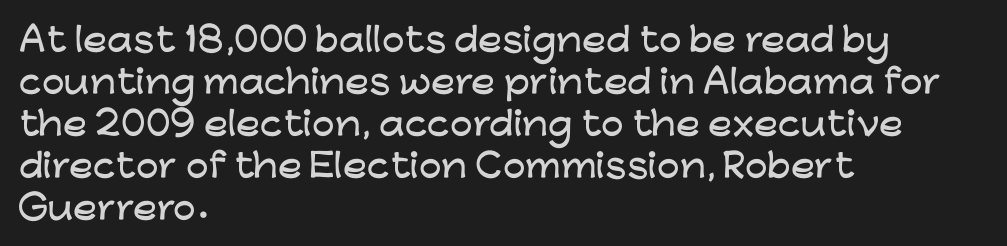
If you drew a line through each stem, it would be perfectly vertical. Interline gaps are of average width in this sample. Clear beneath every line of the passage. To sum up the face: it is a sans, with no serifs.
